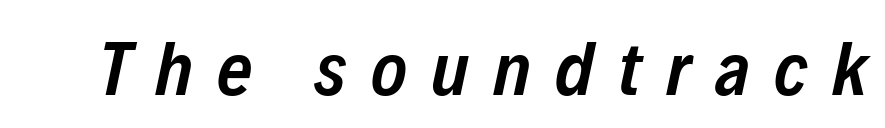
Q: Is the text bold? A: Semi-bold.
Q: Is the text italic (slanted)? A: Yes, it leans right by about 12 degrees.
Q: Is the text underlined? A: No.
Q: Is the spacing between letters normal or unusually wide? A: Unusually wide.
Q: Width (condensed, normal, or wide)? A: Condensed.
Q: Stroke contrast? A: Low.
Q: x-height? A: Medium.
Q: Monospaced? A: No.
